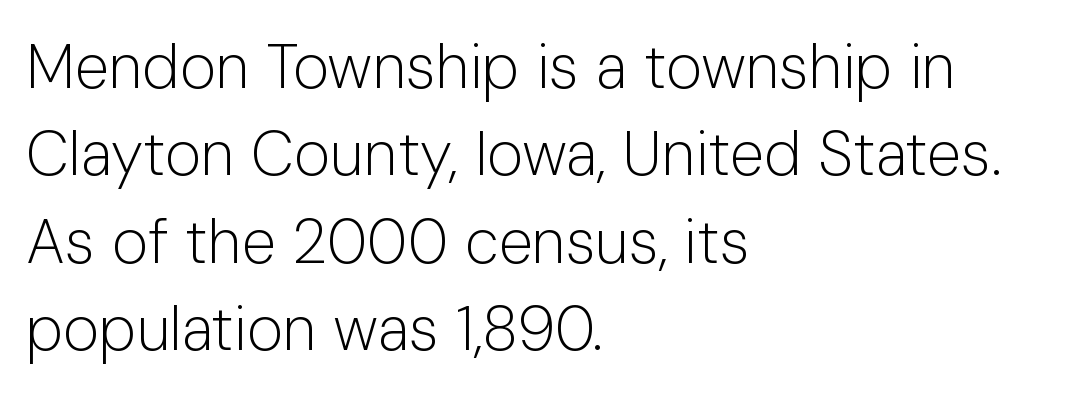
Q: Is the text bold? A: No.
Q: Is the text italic (slanted)? A: No, it is upright.
Q: Is the typeface a serif or a sans-serif typeface? A: Sans-serif.
Q: Is the text underlined? A: No.
Q: How is the paragraph aligned? A: Left-aligned.
Q: Is the spacing between letters normal or unusually wide? A: Normal.
Q: Is the spacing between lines tight, normal or loose? A: Normal.
Q: Width (condensed, normal, or wide)? A: Normal.
Q: Stroke contrast? A: Low.
Q: x-height? A: Medium.
Q: Monospaced? A: No.
